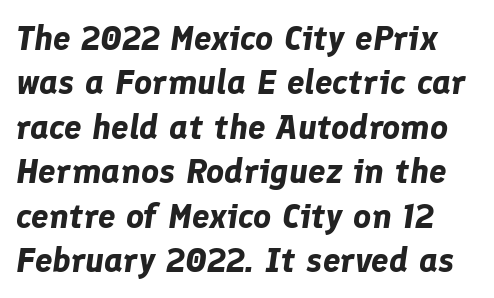
Between one letter and the next there's only the usual sliver of space. Spacing verdict: proportional, widths tailored to each character. Baseline-to-baseline distance is the conventional proportion of letter height. Heavy, bold letterforms.
